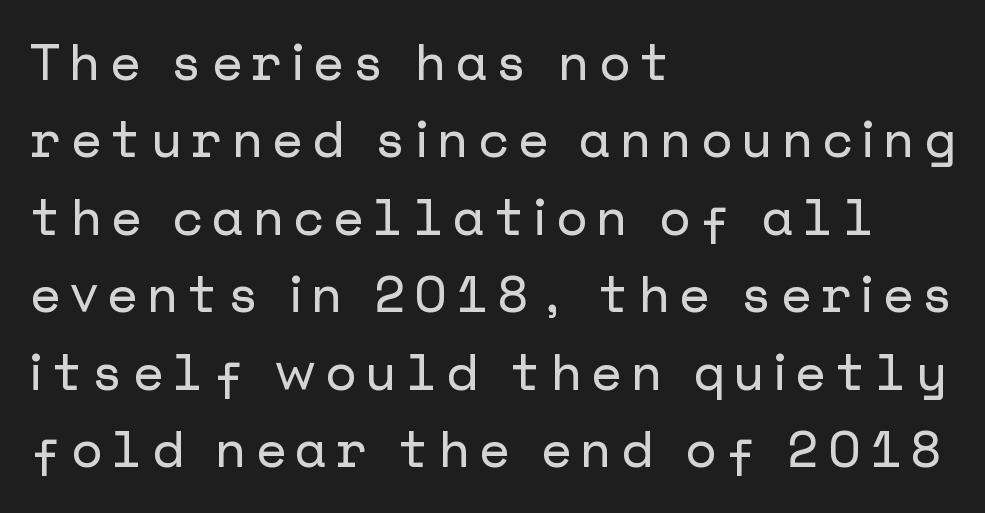
The image shows 50 px sans-serif type, upright; set left-aligned, normal line spacing (1.55x), not underlined; low stroke contrast and a medium x-height.
